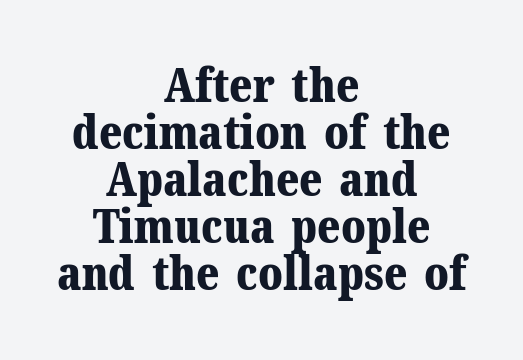
Q: Is the text bold? A: Yes.
Q: Is the text italic (slanted)? A: No, it is upright.
Q: Is the typeface a serif or a sans-serif typeface? A: Serif.
Q: Is the text underlined? A: No.
Q: How is the paragraph aligned? A: Centered.
Q: Is the spacing between letters normal or unusually wide? A: Normal.
Q: Is the spacing between lines tight, normal or loose? A: Tight.
Q: Width (condensed, normal, or wide)? A: Normal.
Q: Stroke contrast? A: Medium.
Q: x-height? A: Medium.
Q: Monospaced? A: No.
